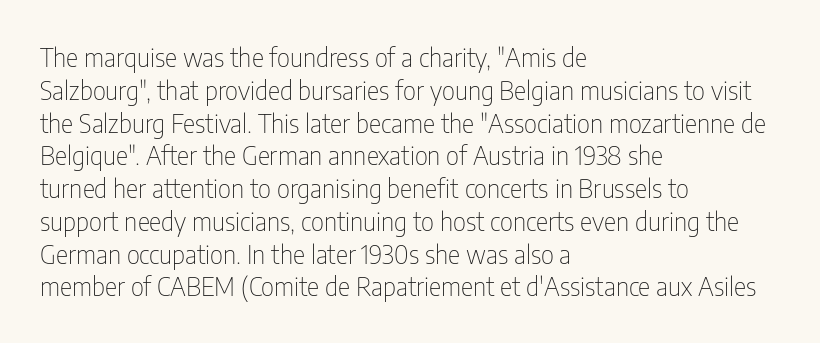
The image shows 26 px text type, upright; set left-aligned, normal line spacing (1.26x), normal letter spacing, not underlined.
